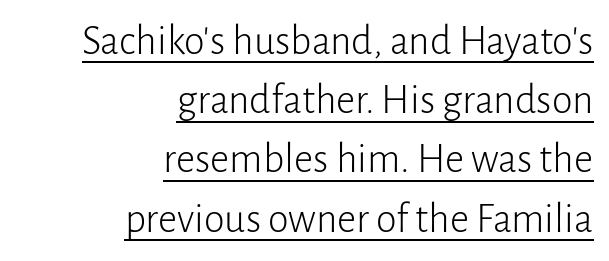
This block has exactly the height ordinary leading produces. In designer terms, the underline attribute is active on this setting. Short note: letters normally spaced. Every character sits straight up, as roman type does. Do the characters align in a grid? No, the font is proportional.
